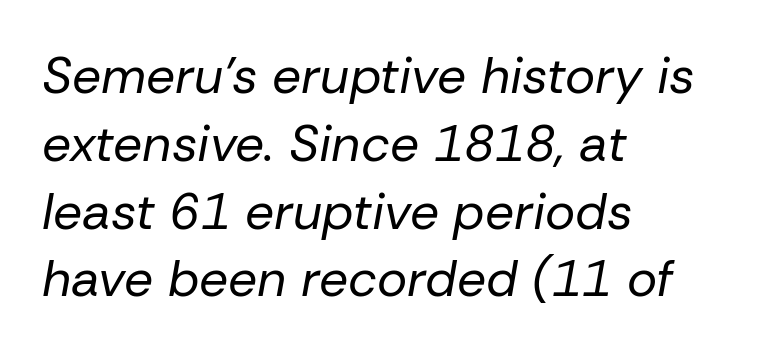
The image shows 51 px regular-weight type, italic (leaning right); set left-aligned, normal line spacing (1.33x), normal letter spacing, not underlined; low stroke contrast and a medium x-height.
